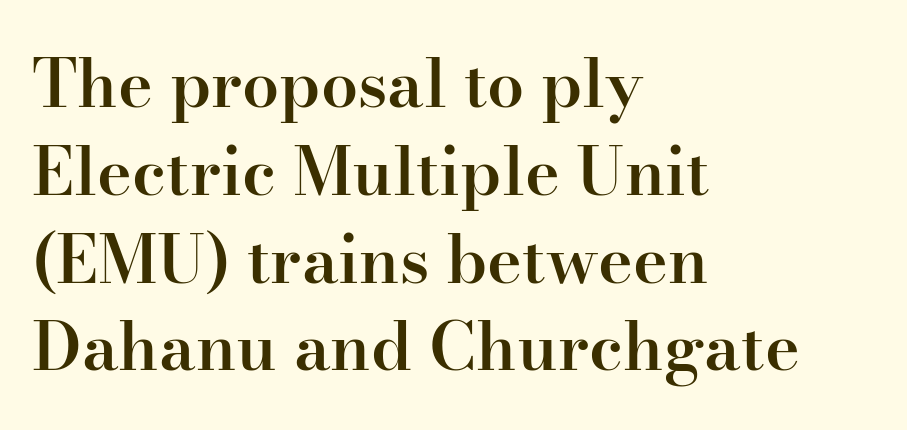
Q: Is the text bold? A: Semi-bold.
Q: Is the text italic (slanted)? A: No, it is upright.
Q: Is the typeface a serif or a sans-serif typeface? A: Serif.
Q: Is the text underlined? A: No.
Q: How is the paragraph aligned? A: Left-aligned.
Q: Is the spacing between letters normal or unusually wide? A: Normal.
Q: Is the spacing between lines tight, normal or loose? A: Normal.
Q: Width (condensed, normal, or wide)? A: Normal.
Q: Stroke contrast? A: High.
Q: x-height? A: Small.
Q: Monospaced? A: No.
